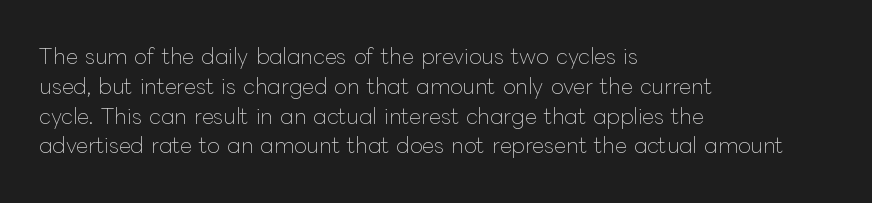
Q: Is the text bold? A: No.
Q: Is the text italic (slanted)? A: No, it is upright.
Q: Is the text underlined? A: No.
Q: How is the paragraph aligned? A: Left-aligned.
Q: Is the spacing between letters normal or unusually wide? A: Normal.
Q: Is the spacing between lines tight, normal or loose? A: Normal.
